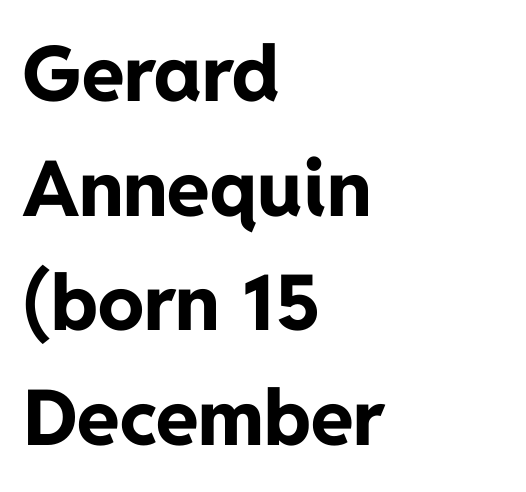
The image shows 77 px bold sans-serif type, upright; set left-aligned, normal line spacing (1.49x), normal letter spacing, not underlined; low stroke contrast and a medium x-height.
